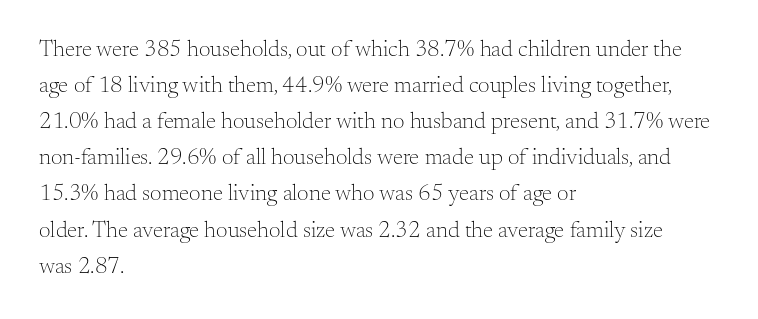
The image shows 23 px text type, upright; set left-aligned, normal line spacing (1.57x), normal letter spacing, not underlined.
